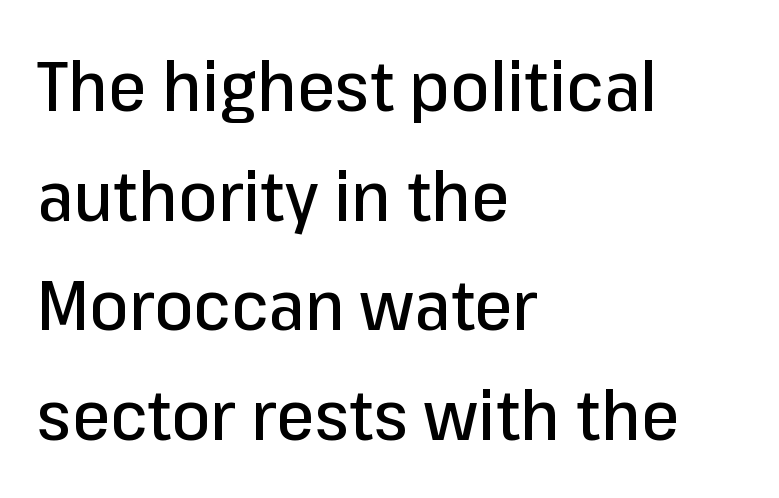
In terms of posture, this sample is upright. You could call the tracking neutral — neither tight nor loose. Letters rest on an invisible, unmarked baseline. The rendering uses a moderate line-height, typical for paragraphs. The face used here is a sans, in the tradition of grotesques and geometrics. Spacing verdict: proportional, widths tailored to each character.
